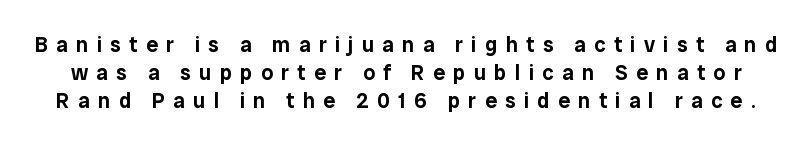
The image shows 21 px text type, upright; set normal line spacing (1.34x), unusually wide letter spacing (+0.4 em), not underlined.
